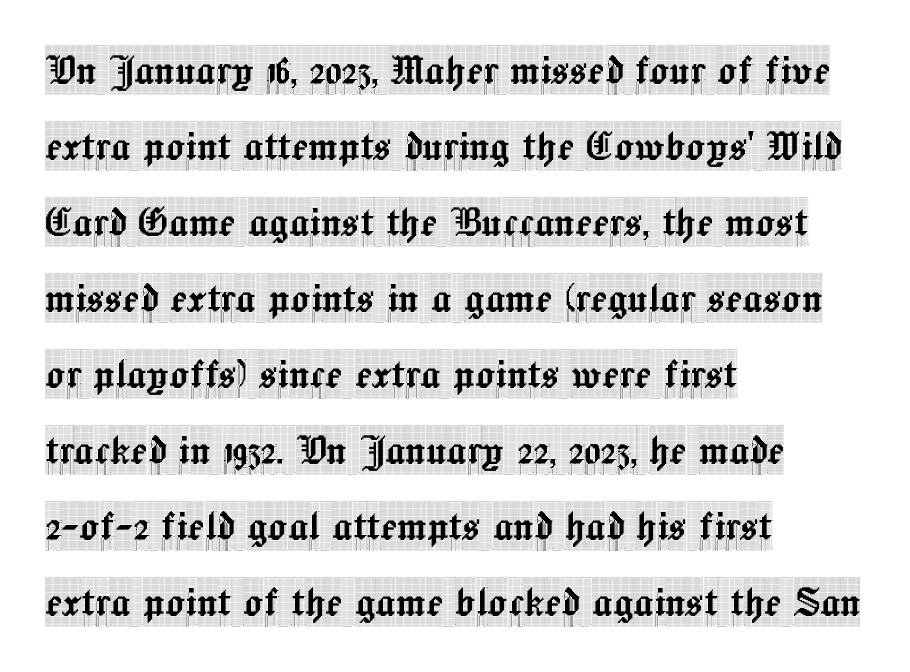
The image shows 49 px condensed serif type, upright; set left-aligned, normal line spacing (1.55x), normal letter spacing, not underlined; a large x-height.
